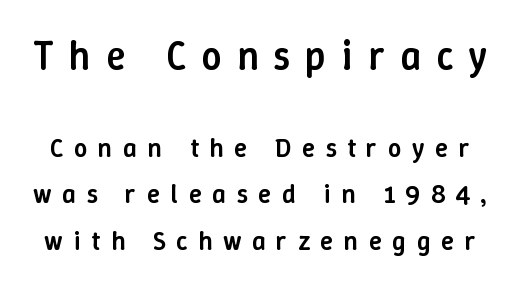
Tall strokes in this sample are plumb rather than angled. Rule under the text: the space is simply empty. Do the characters align in a grid? No, the font is proportional. The first block has been scaled up relative to the second. What weight is shown? A semibold, between regular and bold.
